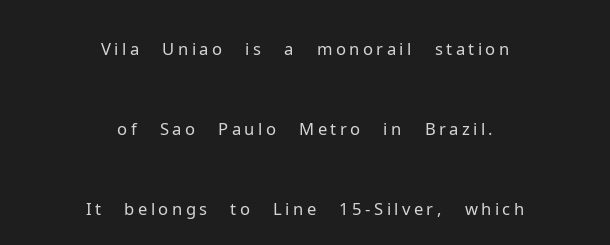
The image shows 34 px light sans-serif type, upright; set centered, loose line spacing (2.35x), not underlined; low stroke contrast and a medium x-height.
